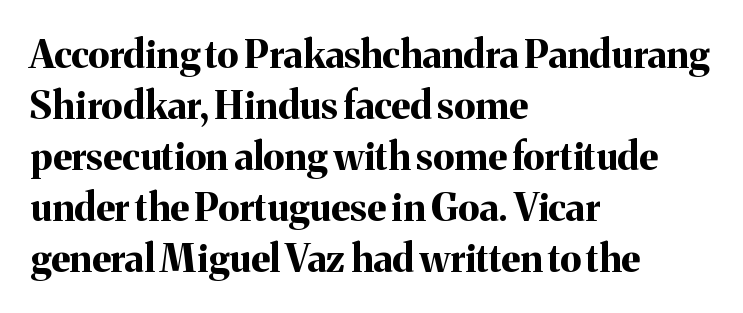
These lines keep a tight, regular rhythm from letter to letter. Italic: no, the glyphs are upright roman. Proportional: the letters do not fall into vertical columns. Each glyph is drawn with heavy, bold strokes.
